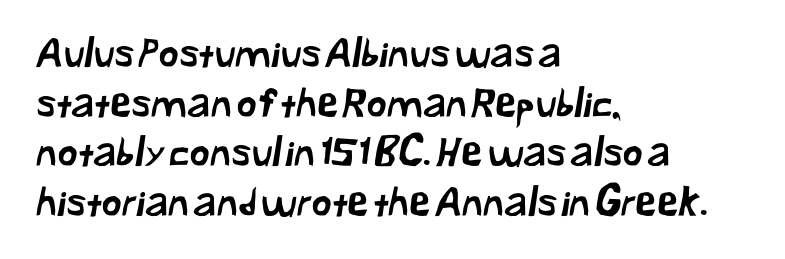
{"serif": "no", "width": "normal", "stroke_contrast": "low", "x_height": "medium", "monospaced": "no", "underline": "no", "align": "left", "line_spacing": "normal", "line_spacing_ratio": 1.27, "letter_spacing": "normal", "letter_spacing_em": 0.0, "glyph_px": 39}
